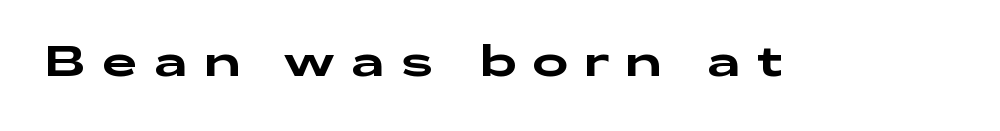
Q: Is the text italic (slanted)? A: No, it is upright.
Q: Is the typeface a serif or a sans-serif typeface? A: Sans-serif.
Q: Is the text underlined? A: No.
Q: Is the spacing between letters normal or unusually wide? A: Unusually wide.
Q: Width (condensed, normal, or wide)? A: Wide.
Q: Stroke contrast? A: Low.
Q: x-height? A: Medium.
Q: Monospaced? A: No.
